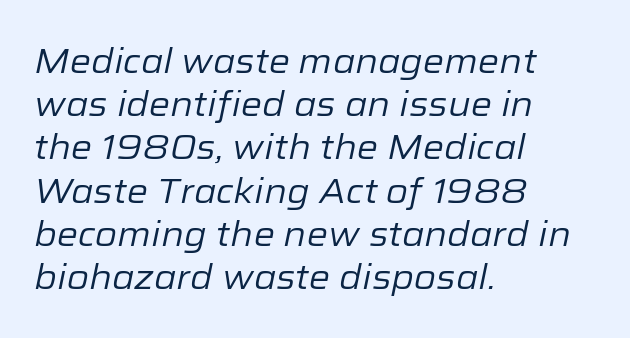
The image shows 34 px regular-weight type, italic (leaning right); set left-aligned, normal line spacing (1.27x), normal letter spacing, not underlined; low stroke contrast and a medium x-height.
